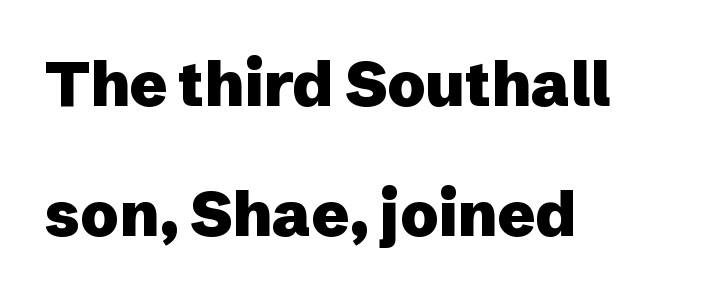
{"serif": "no", "italic": "no", "bold": "yes", "weight": "heavy", "width": "normal", "stroke_contrast": "low", "x_height": "medium", "monospaced": "no", "underline": "no", "align": "left", "line_spacing": "loose", "line_spacing_ratio": 2.1, "letter_spacing": "normal", "letter_spacing_em": 0.0, "glyph_px": 62}
